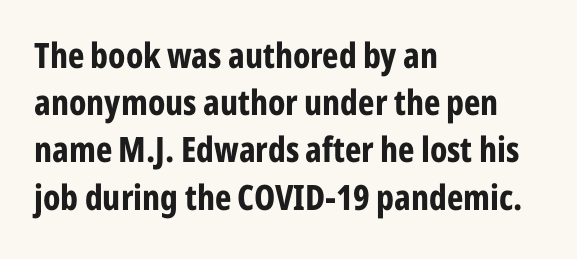
The image shows 35 px bold, condensed sans-serif type, upright; set left-aligned, normal line spacing (1.35x), normal letter spacing, not underlined; low stroke contrast and a medium x-height.
